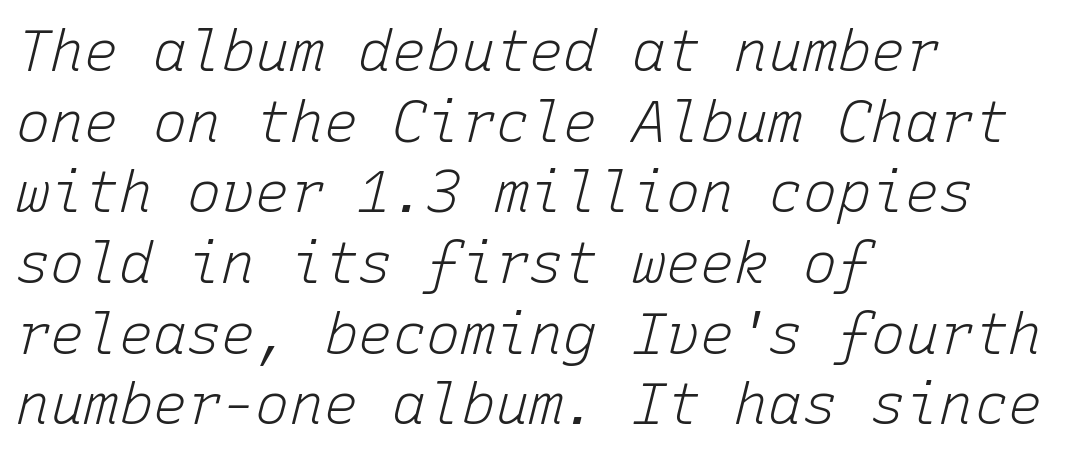
{"italic": "yes", "lean": "right", "slant_degrees": 15, "bold": "no", "weight": "light", "width": "normal", "stroke_contrast": "low", "x_height": "medium", "monospaced": "yes", "underline": "no", "align": "left", "line_spacing_ratio": 1.24, "letter_spacing": "normal", "letter_spacing_em": 0.0, "glyph_px": 57}
